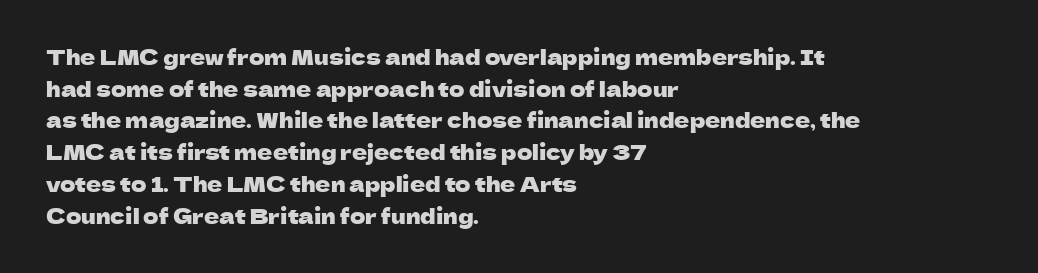
{"italic": "no", "underline": "no", "align": "left", "line_spacing": "normal", "line_spacing_ratio": 1.51, "letter_spacing": "normal", "letter_spacing_em": 0.0, "glyph_px": 21}
